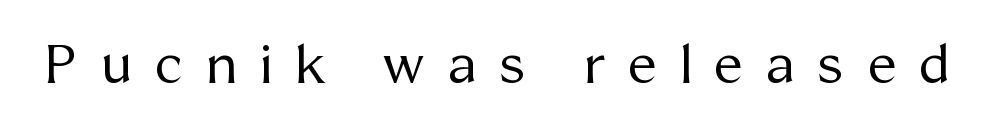
The image shows 53 px regular-weight serif type, upright; set unusually wide letter spacing (+0.44 em), not underlined; medium stroke contrast and a medium x-height.
